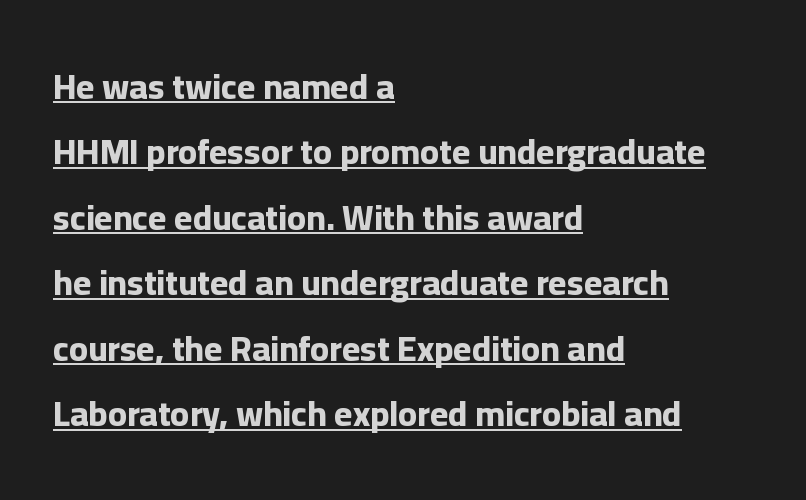
A rule runs beneath these lines of type. The strokes are fattened all the way to bold. Typeset ragged right — the left edge is the straight one. Serifs: no, the terminals of the letterforms are clean. This sample uses an upright cut, with every glyph sitting square on the baseline.
